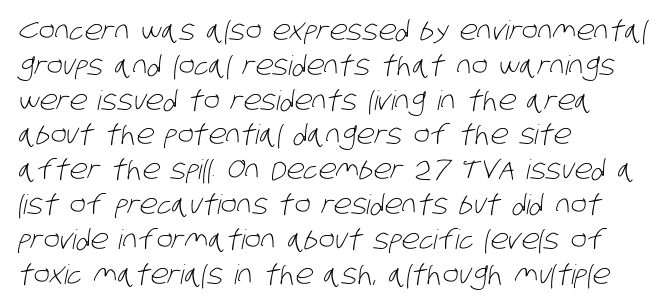
{"bold": "no", "underline": "no", "align": "left", "line_spacing": "normal", "line_spacing_ratio": 1.29, "letter_spacing": "normal", "letter_spacing_em": 0.0, "glyph_px": 27}
